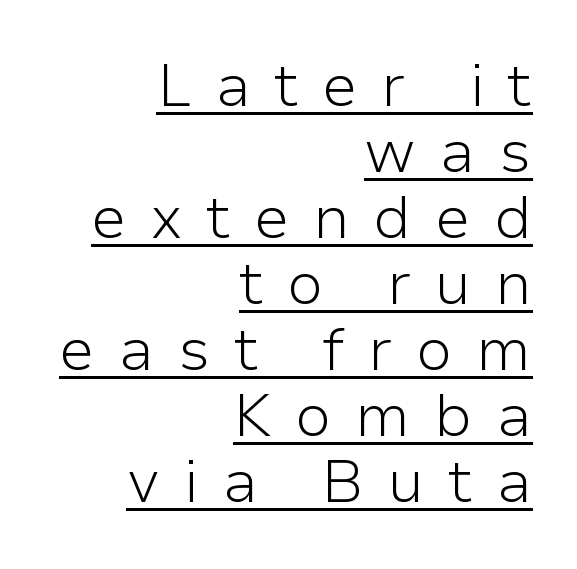
A roman cut, with each character standing at attention. A typesetter would call this heavily tracked-out type. Decoration check: the copy is underlined. The glyphs in this specimen are sans serif. Looks like regular typesetting: each glyph gets only the width it needs.
